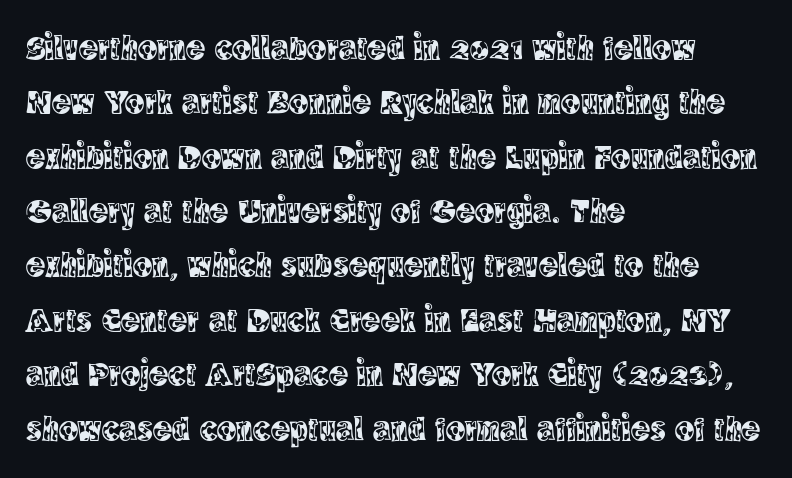
The image shows 36 px condensed serif type, upright; set left-aligned, normal line spacing (1.51x), normal letter spacing, not underlined; a large x-height.
